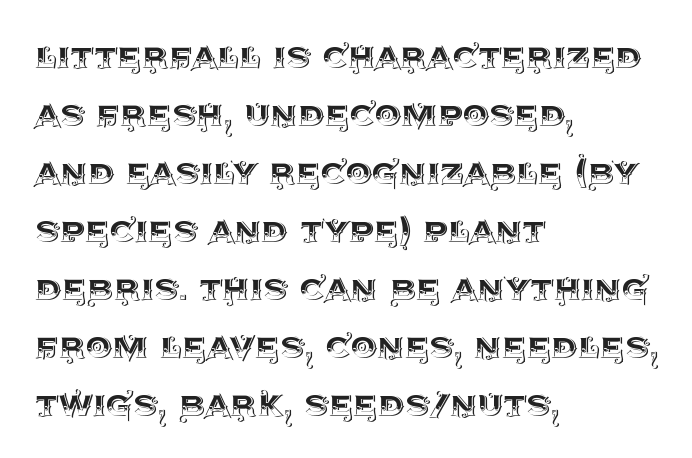
The image shows 42 px text type, upright; set left-aligned, normal line spacing (1.38x), normal letter spacing, not underlined; a large x-height.
